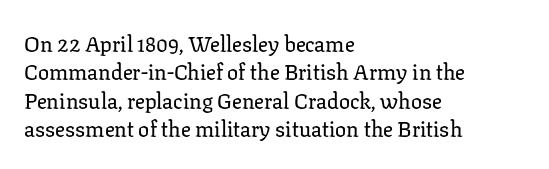
{"italic": "no", "underline": "no", "align": "left", "line_spacing": "normal", "line_spacing_ratio": 1.29, "letter_spacing": "normal", "letter_spacing_em": 0.0, "glyph_px": 22}
